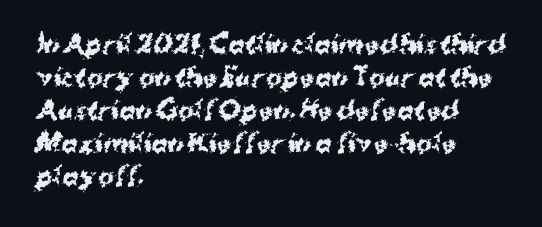
Q: Is the text bold? A: Yes.
Q: Is the text italic (slanted)? A: Yes.
Q: Is the text underlined? A: No.
Q: How is the paragraph aligned? A: Left-aligned.
Q: Is the spacing between letters normal or unusually wide? A: Normal.
Q: Is the spacing between lines tight, normal or loose? A: Normal.
